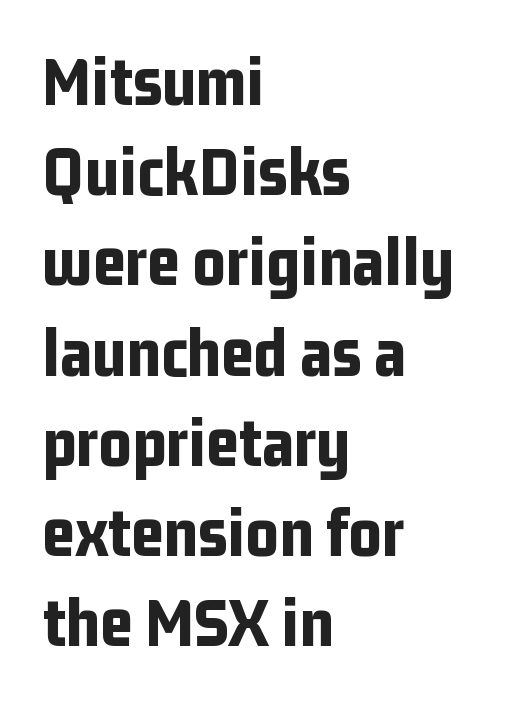
There is no visible air inserted between adjacent glyphs. Is there any slant? The stems are plumb. These lines stack with their left ends in a neat column. Honestly, there is no underline to notice here at all. The block of text has a typical density, with ordinary space between rows.
